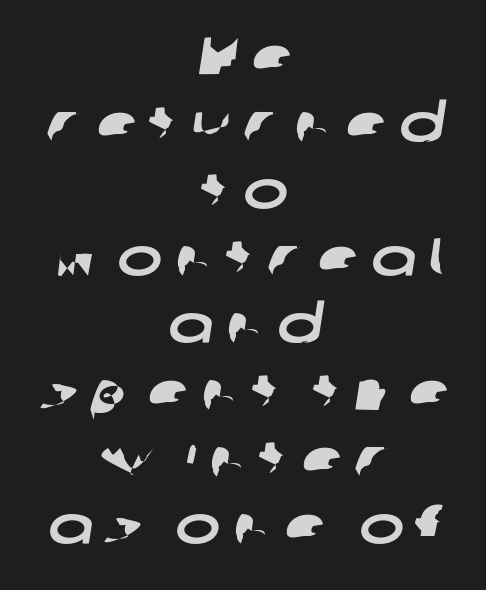
{"serif": "no", "width": "wide", "stroke_contrast": "low", "x_height": "medium", "monospaced": "no", "underline": "no", "align": "center", "line_spacing_ratio": 1.24, "letter_spacing": "wide", "letter_spacing_em": 0.22, "glyph_px": 54}
